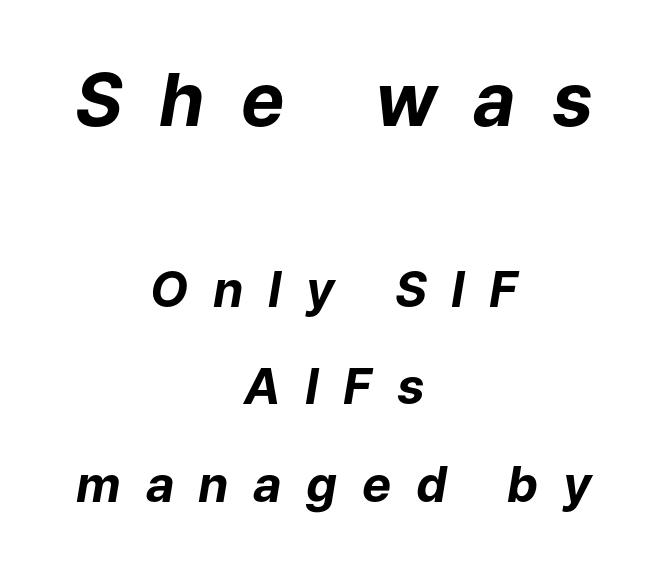
There's an unmistakable incline to the writing here. The rendering positions every line midway between the sides. Top chunk: large. Bottom chunk: small. Here the designer chose a conventional face with non-uniform glyph widths. The letterforms stand isolated, each surrounded by extra space.
